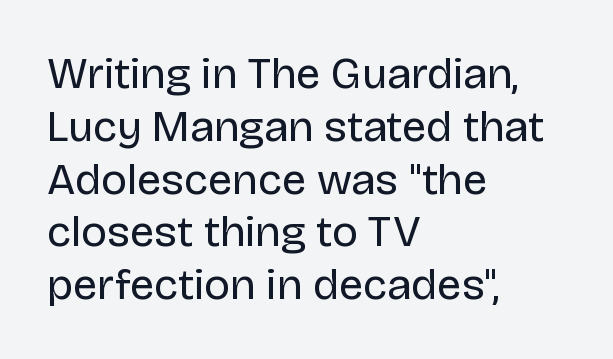
{"serif": "no", "italic": "no", "bold": "no", "weight": "regular", "width": "normal", "stroke_contrast": "low", "x_height": "large", "monospaced": "no", "underline": "no", "align": "left", "line_spacing_ratio": 1.2, "letter_spacing": "normal", "letter_spacing_em": 0.0, "glyph_px": 44}
